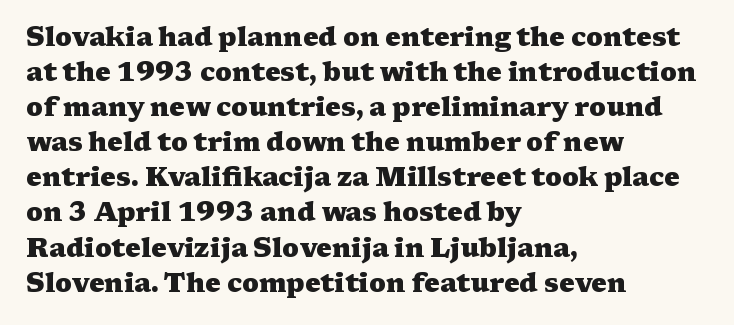
The image shows 26 px bold type, upright; set left-aligned, normal line spacing (1.35x), normal letter spacing, not underlined.
